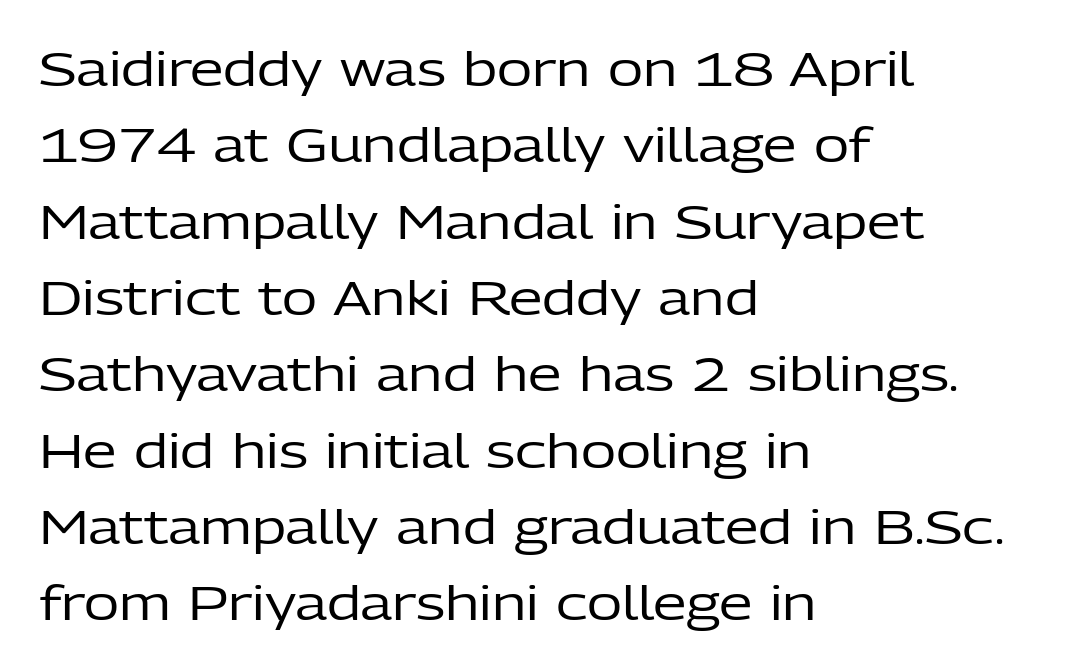
Q: Is the text bold? A: No.
Q: Is the text italic (slanted)? A: No, it is upright.
Q: Is the typeface a serif or a sans-serif typeface? A: Sans-serif.
Q: Is the text underlined? A: No.
Q: How is the paragraph aligned? A: Left-aligned.
Q: Is the spacing between letters normal or unusually wide? A: Normal.
Q: Is the spacing between lines tight, normal or loose? A: Normal.
Q: Width (condensed, normal, or wide)? A: Normal.
Q: Stroke contrast? A: Low.
Q: x-height? A: Medium.
Q: Monospaced? A: No.
